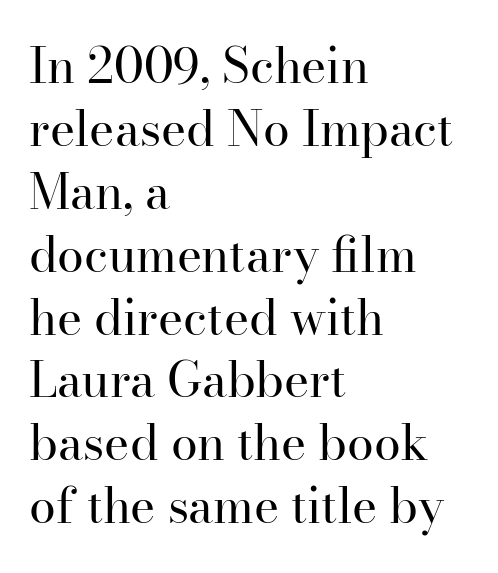
In CSS terms this would be text-align: left. No extra tracking has been applied to these lines. Is this a fixed-width face? No — the glyphs have proportional, varying widths. Designer's note — italics off, roman on.
